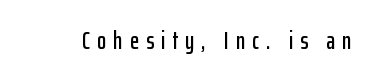
The image shows 24 px text type, upright; set unusually wide letter spacing (+0.29 em), not underlined.
